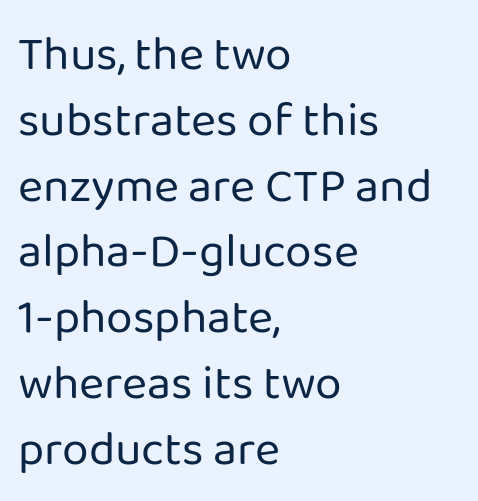
Only glyphs here, with clear space below each row. Proportional: the letters do not fall into vertical columns. Compared with a typical body face, this is equally light or lighter still. Casual observation: everything's shoved over to the left. Notice how the stems are strictly vertical — no italics here. Is this a sans? Yes — the strokes have no serifs.
